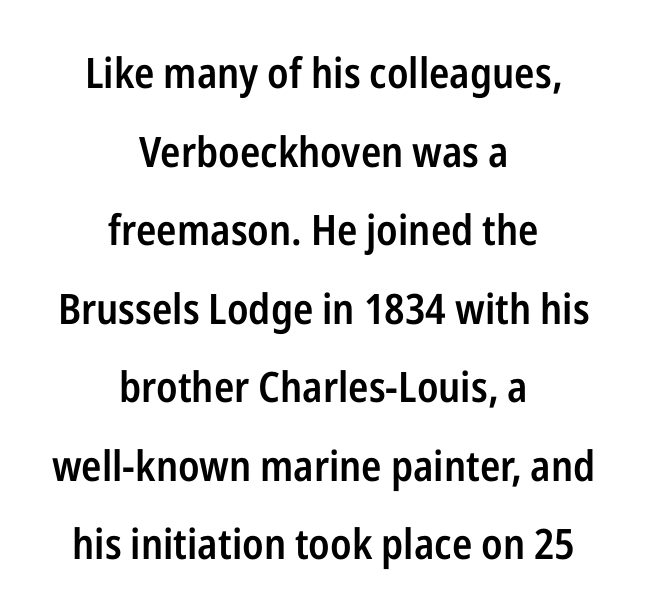
{"serif": "no", "italic": "no", "bold": "semi", "weight": "semibold", "width": "condensed", "stroke_contrast": "low", "x_height": "medium", "monospaced": "no", "underline": "no", "align": "center", "line_spacing_ratio": 1.87, "letter_spacing": "normal", "letter_spacing_em": 0.0, "glyph_px": 42}
